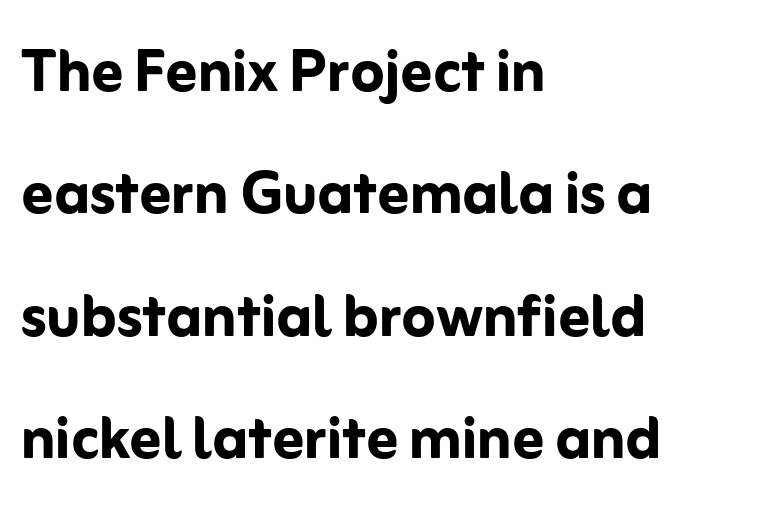
The passage shown is typeset with a sans-serif family. Tracking here is standard; glyphs follow each other at the usual distance. One-word summary of the alignment: left. Vertically, the passage feels balanced, rows spaced as you'd expect. The face used here has the dense, thick strokes of a bold. Spacing verdict: proportional, widths tailored to each character.
